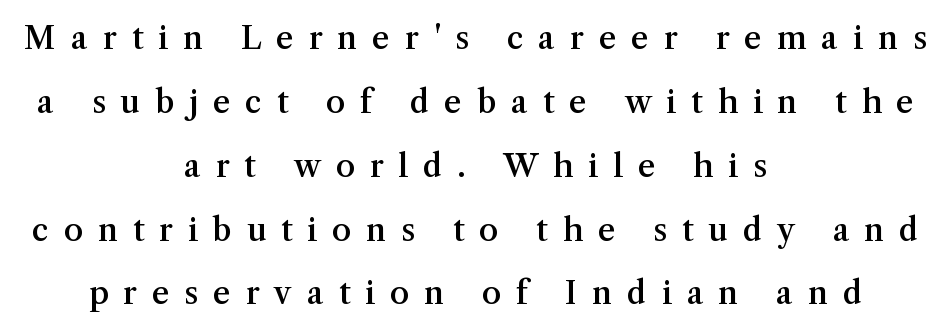
Q: Is the text bold? A: Semi-bold.
Q: Is the text italic (slanted)? A: No, it is upright.
Q: Is the typeface a serif or a sans-serif typeface? A: Serif.
Q: Is the text underlined? A: No.
Q: How is the paragraph aligned? A: Centered.
Q: Is the spacing between letters normal or unusually wide? A: Unusually wide.
Q: Is the spacing between lines tight, normal or loose? A: Loose.
Q: Width (condensed, normal, or wide)? A: Normal.
Q: Stroke contrast? A: Medium.
Q: x-height? A: Medium.
Q: Monospaced? A: No.
